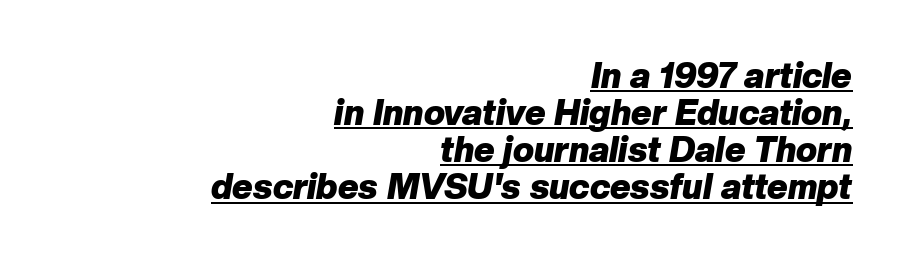
The image shows 35 px heavy type, italic (leaning right); set right-aligned, tight line spacing (1.06x), normal letter spacing, underlined; low stroke contrast and a medium x-height.
